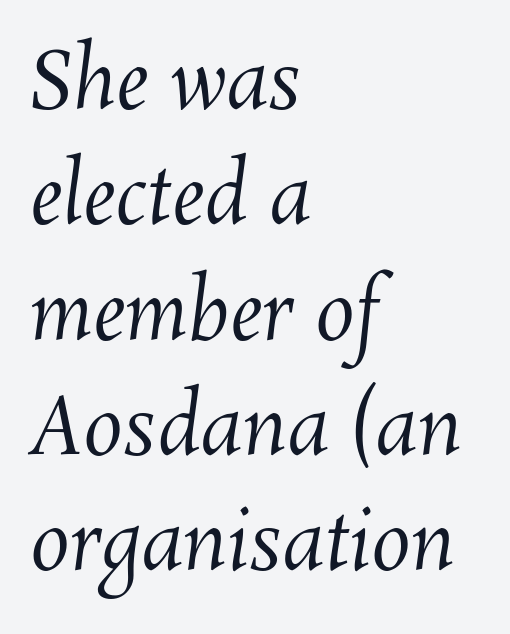
The image shows 79 px regular-weight type; set left-aligned, normal line spacing (1.46x), normal letter spacing, not underlined; medium stroke contrast and a medium x-height.
